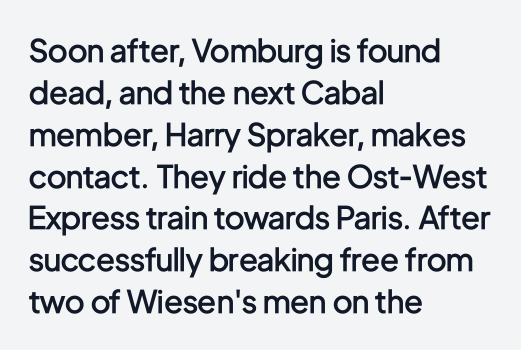
The image shows 31 px semibold, condensed sans-serif type, upright; set left-aligned, normal line spacing (1.35x), normal letter spacing, not underlined; low stroke contrast and a medium x-height.
